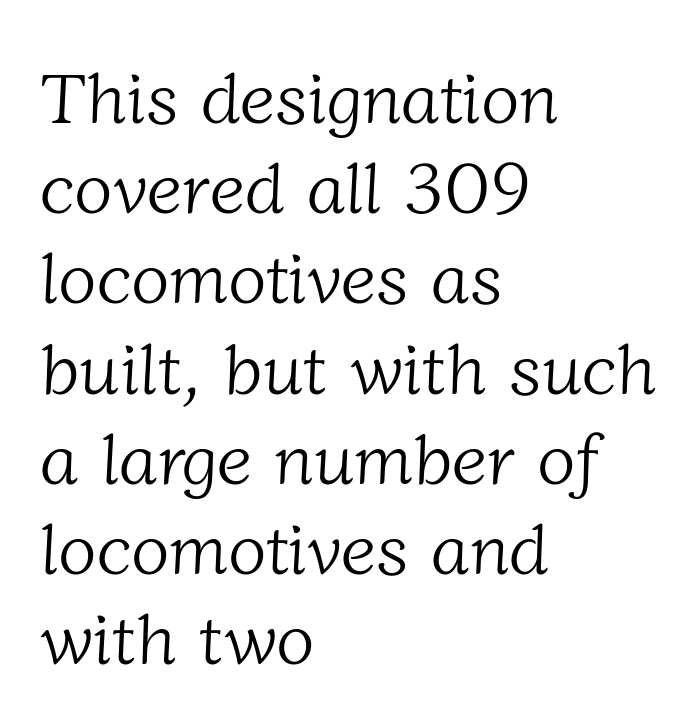
The image shows 71 px light serif type; set left-aligned, normal line spacing (1.27x), normal letter spacing, not underlined; low stroke contrast and a medium x-height.
